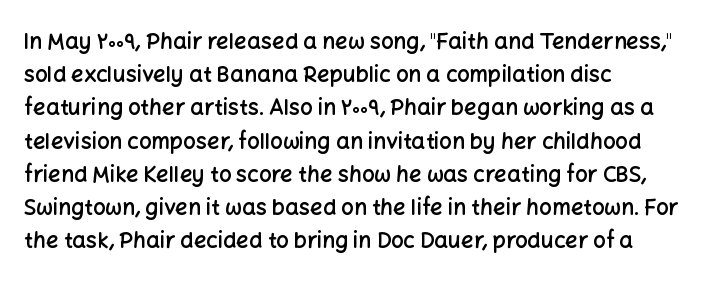
The image shows 22 px text type, upright; set left-aligned, normal line spacing (1.51x), normal letter spacing, not underlined.
